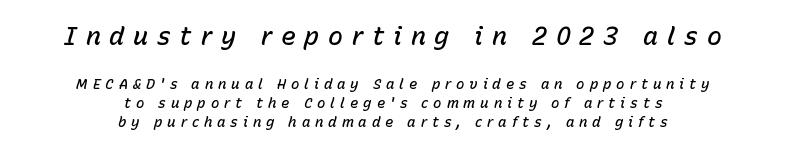
{"italic": "yes", "lean": "right", "slant_degrees": 15, "bold": "semi", "underline": "no", "align": "center", "line_spacing": "normal", "line_spacing_ratio": 1.36, "letter_spacing": "wide", "letter_spacing_em": 0.35, "larger_block": "first", "size_ratio": 1.79, "glyph_px": 25}
